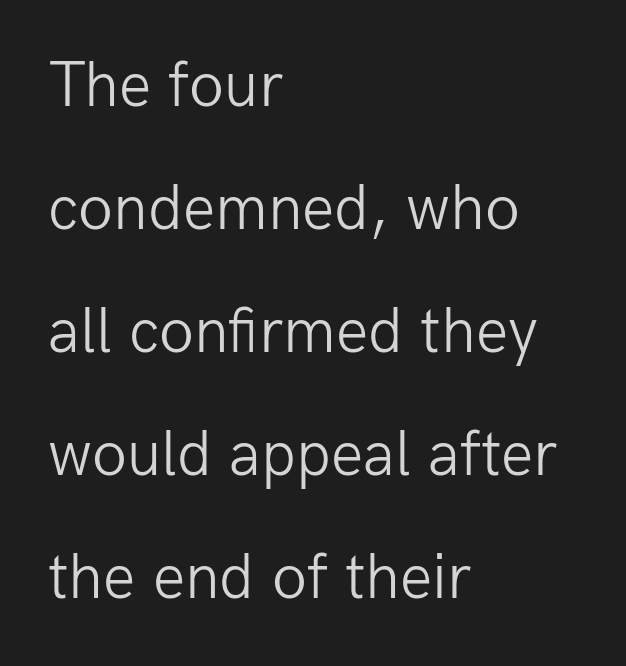
Q: Is the text bold? A: No.
Q: Is the text italic (slanted)? A: No, it is upright.
Q: Is the typeface a serif or a sans-serif typeface? A: Sans-serif.
Q: Is the text underlined? A: No.
Q: How is the paragraph aligned? A: Left-aligned.
Q: Is the spacing between letters normal or unusually wide? A: Normal.
Q: Is the spacing between lines tight, normal or loose? A: Loose.
Q: Width (condensed, normal, or wide)? A: Normal.
Q: Stroke contrast? A: Low.
Q: x-height? A: Medium.
Q: Monospaced? A: No.
